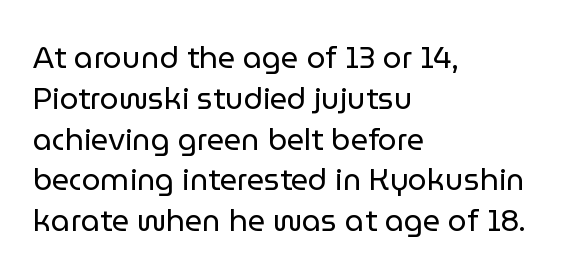
{"serif": "no", "italic": "no", "bold": "no", "weight": "regular", "width": "normal", "stroke_contrast": "low", "x_height": "medium", "monospaced": "no", "underline": "no", "align": "left", "line_spacing": "normal", "line_spacing_ratio": 1.36, "letter_spacing": "normal", "letter_spacing_em": 0.0, "glyph_px": 30}
